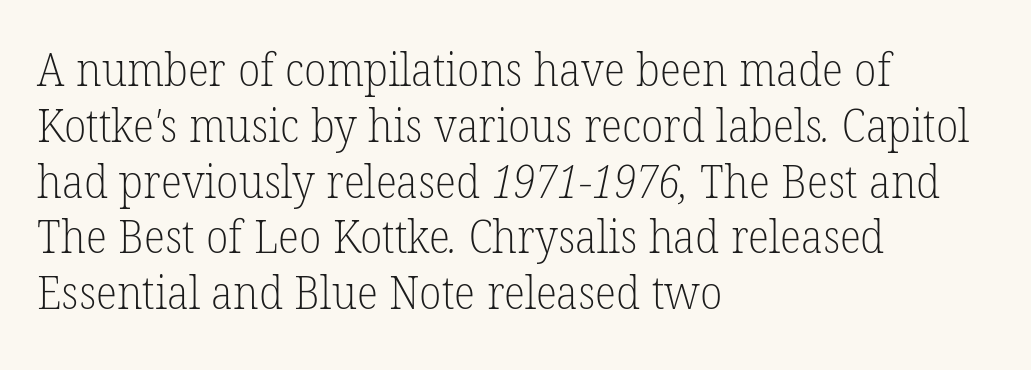
The image shows 45 px light serif type; set left-aligned, line spacing 1.24x, normal letter spacing, not underlined; low stroke contrast and a medium x-height.
